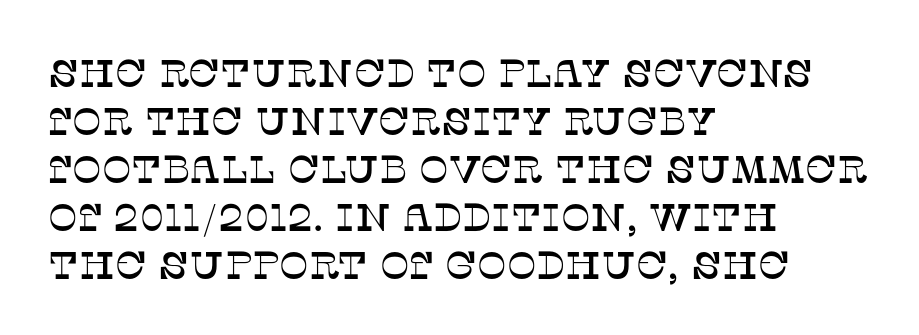
Underlining? Definitely not there. To sum up the face: it has serifs. Ascenders rise straight up at ninety degrees. These lines are rendered in a variable-pitch font.
